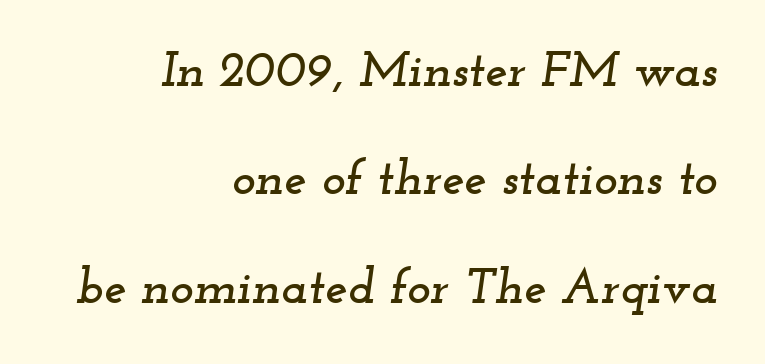
In terms of letterspacing, this is plain default setting. Compared with typical paragraphs, the rows here are farther apart. The passage shown leans; its letterforms are oblique. In terms of letterform style, serifs are clearly present.
